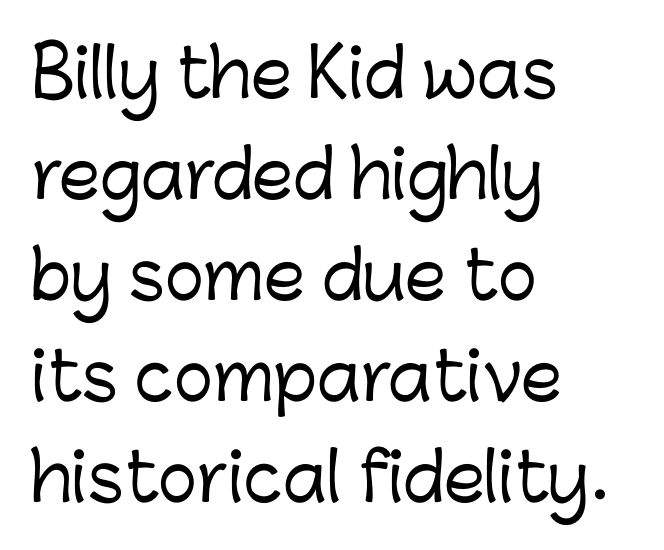
The image shows 66 px sans-serif type, upright; set left-aligned, normal line spacing (1.53x), normal letter spacing, not underlined; low stroke contrast and a medium x-height.
